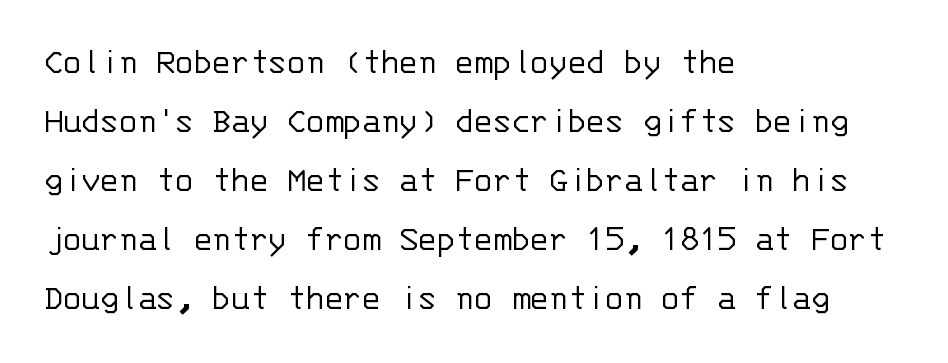
{"serif": "no", "italic": "no", "bold": "no", "weight": "light", "width": "normal", "stroke_contrast": "low", "x_height": "large", "monospaced": "yes", "underline": "no", "align": "left", "line_spacing": "normal", "line_spacing_ratio": 1.55, "letter_spacing": "normal", "letter_spacing_em": 0.0, "glyph_px": 38}
